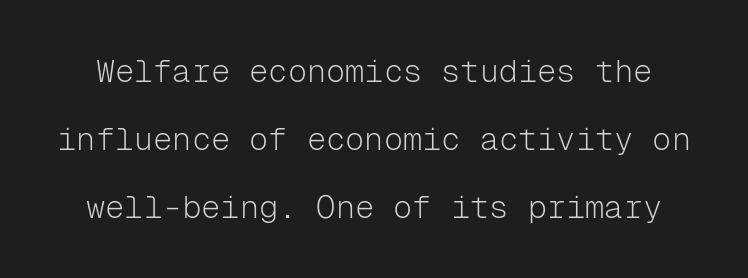
The image shows 32 px light sans-serif type, upright, monospaced; set loose line spacing (2.13x), normal letter spacing, not underlined; low stroke contrast and a medium x-height.
